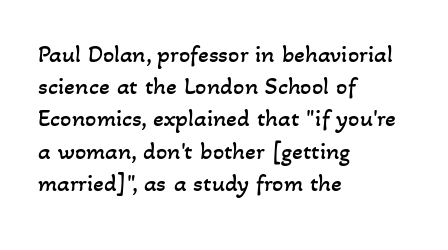
Vertical stems look standard width or narrower in stroke. Plain, unruled lines of type. How would I describe the line gaps? Plain and ordinary. The ragged edge is on the right, which tells us the setting is flush left. The letterforms sit shoulder to shoulder at normal distance.
